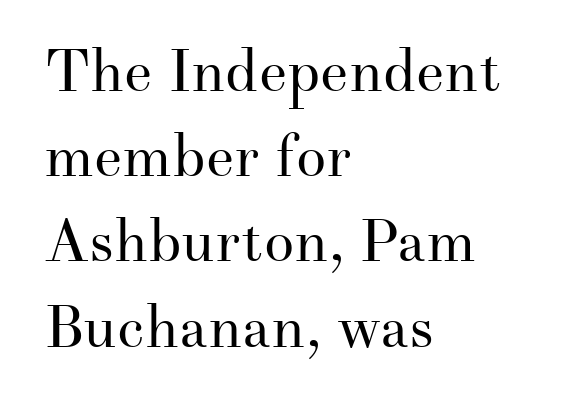
Q: Is the text bold? A: No.
Q: Is the text italic (slanted)? A: No, it is upright.
Q: Is the typeface a serif or a sans-serif typeface? A: Serif.
Q: Is the text underlined? A: No.
Q: How is the paragraph aligned? A: Left-aligned.
Q: Is the spacing between letters normal or unusually wide? A: Normal.
Q: Is the spacing between lines tight, normal or loose? A: Normal.
Q: Width (condensed, normal, or wide)? A: Normal.
Q: Stroke contrast? A: Medium.
Q: x-height? A: Small.
Q: Monospaced? A: No.
